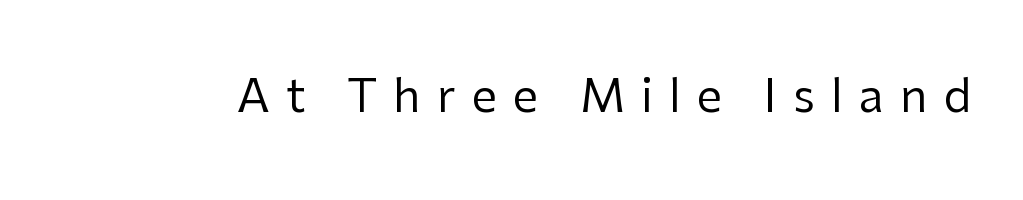
The font sits on the lighter half of the weight spectrum, regular included. Letter spacing: wide. The letters stand straight up with perfectly vertical stems. Serifs: no, the terminals of the letterforms are clean.
